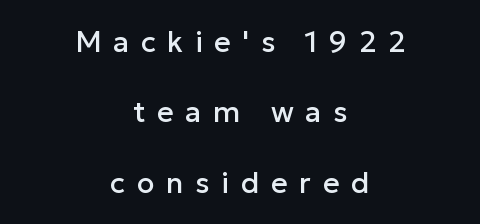
{"serif": "no", "italic": "no", "width": "normal", "stroke_contrast": "low", "x_height": "medium", "monospaced": "no", "underline": "no", "align": "center", "line_spacing": "loose", "line_spacing_ratio": 2.43, "letter_spacing": "wide", "letter_spacing_em": 0.4, "glyph_px": 29}
